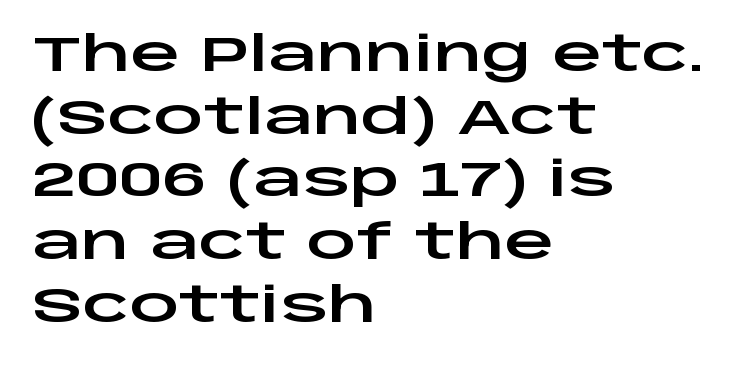
Nobody drew a line under any word here. Is this a fixed-width face? No — the glyphs have proportional, varying widths. Serif or sans? Sans — the stroke terminals are bare. Ordinary non-slanted type is in use. The lines sit at an ordinary, default distance from one another.
